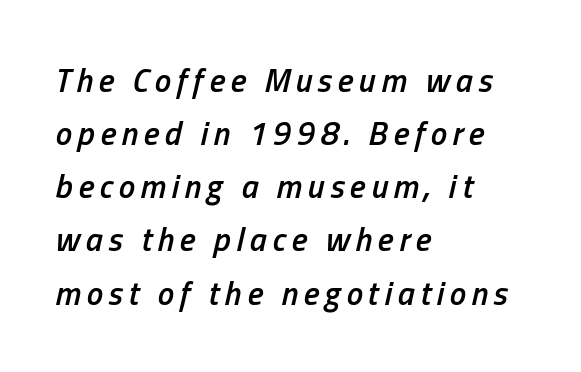
{"italic": "yes", "lean": "right", "slant_degrees": 13, "bold": "semi", "weight": "semibold", "width": "condensed", "stroke_contrast": "low", "x_height": "medium", "monospaced": "no", "underline": "no", "align": "left", "line_spacing": "normal", "line_spacing_ratio": 1.61, "glyph_px": 33}
